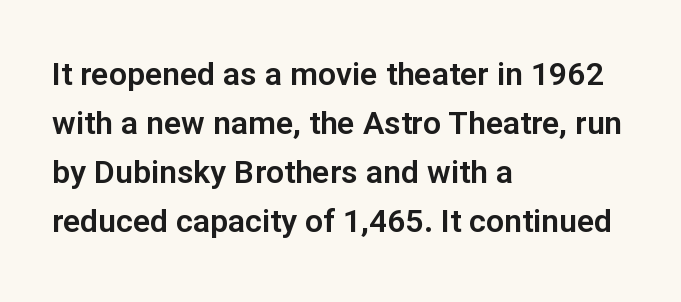
The image shows 32 px sans-serif type, upright; set left-aligned, normal line spacing (1.53x), normal letter spacing, not underlined; low stroke contrast and a medium x-height.
